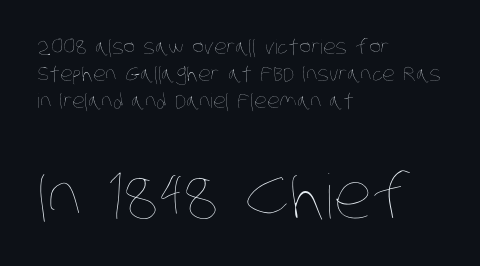
Block two is the big one; block one sits smaller above it. The designer left line spacing at the default. Looks like regular typesetting: each glyph gets only the width it needs. Think standard paragraph weight, or any step lighter than that. The type is set solid horizontally, with unmodified tracking.
